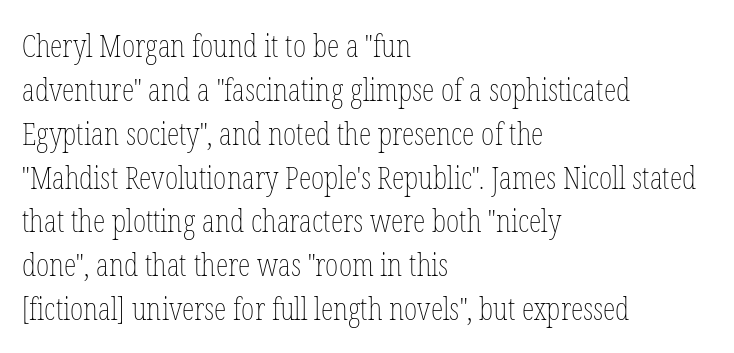
Q: Is the text bold? A: No.
Q: Is the text italic (slanted)? A: No, it is upright.
Q: Is the text underlined? A: No.
Q: How is the paragraph aligned? A: Left-aligned.
Q: Is the spacing between letters normal or unusually wide? A: Normal.
Q: Is the spacing between lines tight, normal or loose? A: Normal.
Q: Width (condensed, normal, or wide)? A: Condensed.
Q: Stroke contrast? A: Low.
Q: x-height? A: Medium.
Q: Monospaced? A: No.
